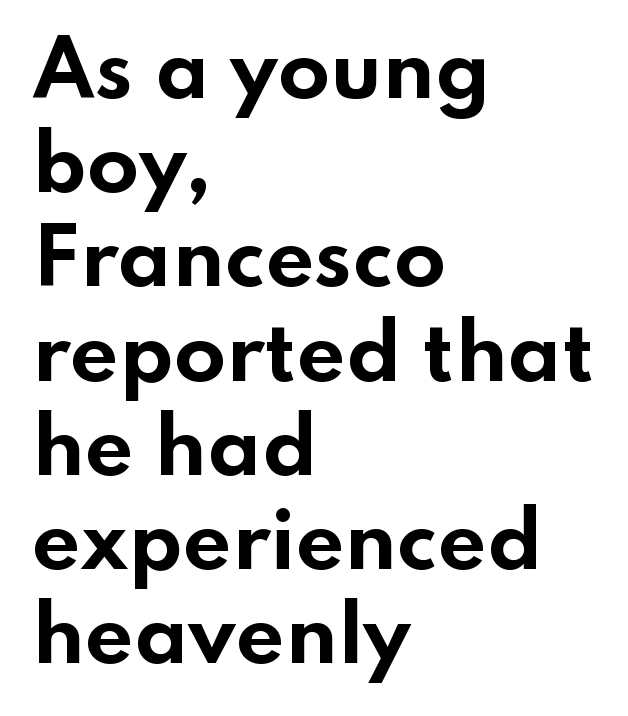
{"serif": "no", "italic": "no", "bold": "yes", "weight": "bold", "width": "wide", "stroke_contrast": "low", "x_height": "small", "monospaced": "no", "underline": "no", "align": "left", "line_spacing_ratio": 1.24, "letter_spacing": "normal", "letter_spacing_em": 0.0, "glyph_px": 76}
